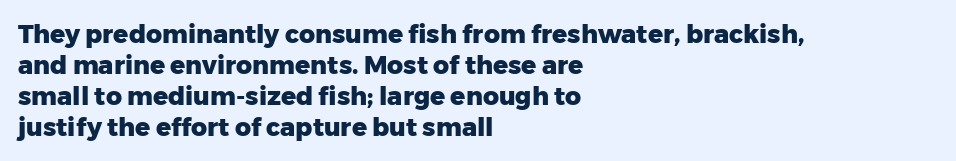
{"italic": "no", "bold": "yes", "underline": "no", "align": "left", "line_spacing_ratio": 1.24, "letter_spacing": "normal", "letter_spacing_em": 0.0, "glyph_px": 25}
